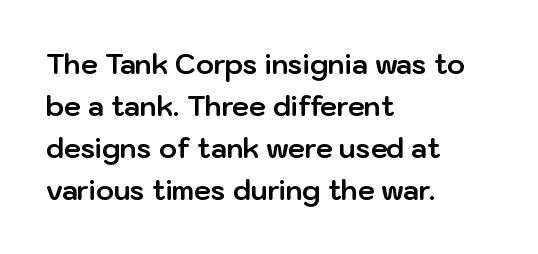
Q: Is the text bold? A: Yes.
Q: Is the text italic (slanted)? A: No, it is upright.
Q: Is the text underlined? A: No.
Q: How is the paragraph aligned? A: Left-aligned.
Q: Is the spacing between letters normal or unusually wide? A: Normal.
Q: Is the spacing between lines tight, normal or loose? A: Normal.
